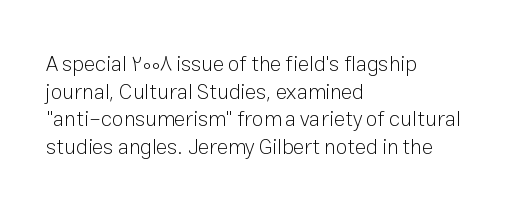
The image shows 21 px text type, upright; set left-aligned, normal line spacing (1.31x), normal letter spacing, not underlined.
